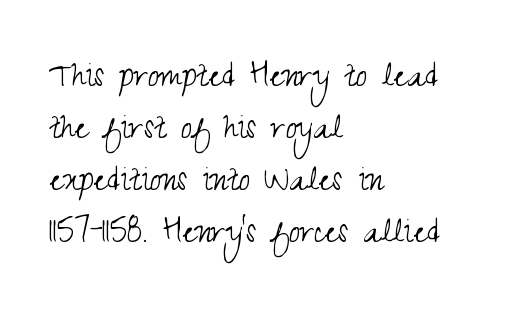
Q: Is the text bold? A: No.
Q: Is the text italic (slanted)? A: No, it is upright.
Q: Is the typeface a serif or a sans-serif typeface? A: Sans-serif.
Q: Is the text underlined? A: No.
Q: How is the paragraph aligned? A: Left-aligned.
Q: Is the spacing between letters normal or unusually wide? A: Normal.
Q: Is the spacing between lines tight, normal or loose? A: Normal.
Q: Width (condensed, normal, or wide)? A: Condensed.
Q: Stroke contrast? A: Medium.
Q: x-height? A: Small.
Q: Monospaced? A: No.
